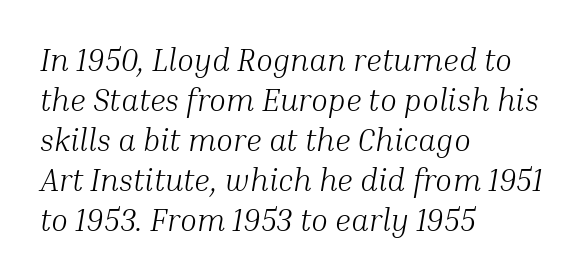
{"serif": "yes", "italic": "yes", "lean": "right", "slant_degrees": 10, "bold": "no", "weight": "light", "width": "normal", "stroke_contrast": "medium", "x_height": "medium", "monospaced": "no", "underline": "no", "align": "left", "line_spacing": "normal", "line_spacing_ratio": 1.29, "letter_spacing": "normal", "letter_spacing_em": 0.0, "glyph_px": 31}
